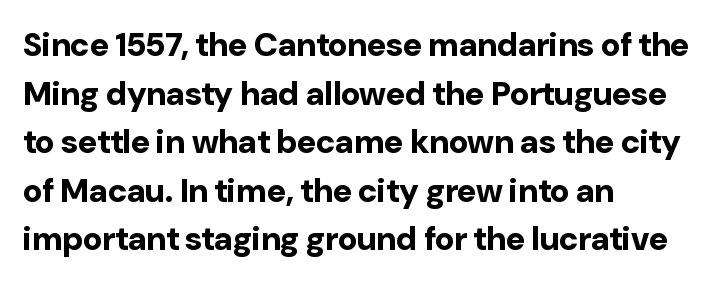
The image shows 33 px bold sans-serif type, upright; set left-aligned, normal line spacing (1.47x), normal letter spacing, not underlined; low stroke contrast and a medium x-height.
